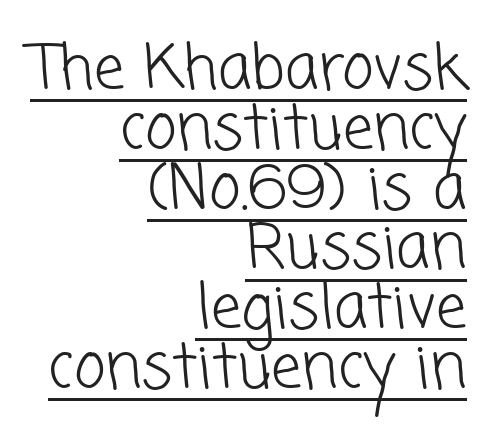
The image shows 61 px light sans-serif type; set right-aligned, tight line spacing (0.98x), normal letter spacing, underlined; low stroke contrast and a medium x-height.
